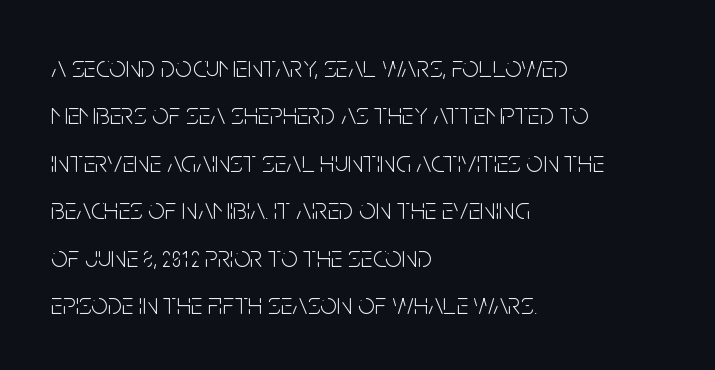
In terms of letterspacing, this is plain default setting. The letters carry no serifs — their stems end cleanly without finishing strokes. Bare-footed words on every line. Proportional: the letters do not fall into vertical columns. Is this a heavy cut? Hardly; it is regular or lighter. Tall strokes in this sample are plumb rather than angled.
